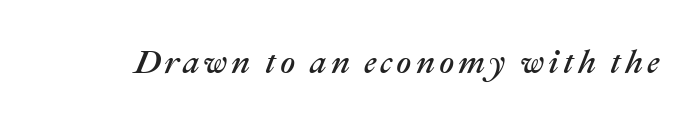
{"italic": "yes", "lean": "right", "slant_degrees": 22, "width": "normal", "stroke_contrast": "medium", "x_height": "medium", "monospaced": "no", "underline": "no", "glyph_px": 33}
